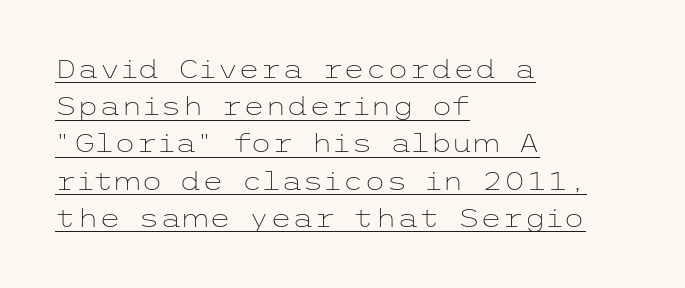
The image shows 25 px text type, upright; set left-aligned, normal line spacing (1.49x), normal letter spacing, underlined.
